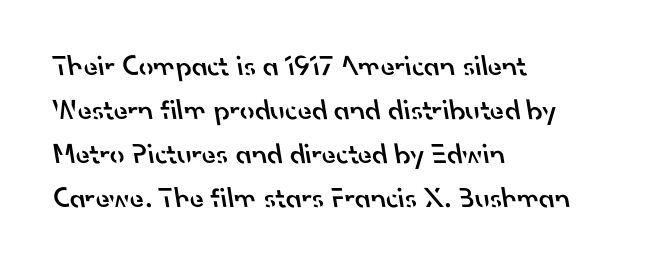
Q: Is the text bold? A: Semi-bold.
Q: Is the typeface a serif or a sans-serif typeface? A: Sans-serif.
Q: Is the text underlined? A: No.
Q: How is the paragraph aligned? A: Left-aligned.
Q: Is the spacing between letters normal or unusually wide? A: Normal.
Q: Is the spacing between lines tight, normal or loose? A: Normal.
Q: Width (condensed, normal, or wide)? A: Normal.
Q: Stroke contrast? A: Low.
Q: x-height? A: Small.
Q: Monospaced? A: No.
